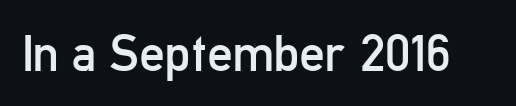
{"serif": "no", "italic": "no", "bold": "no", "weight": "regular", "width": "condensed", "stroke_contrast": "low", "x_height": "medium", "monospaced": "no", "underline": "no", "letter_spacing": "normal", "letter_spacing_em": 0.0, "glyph_px": 51}
